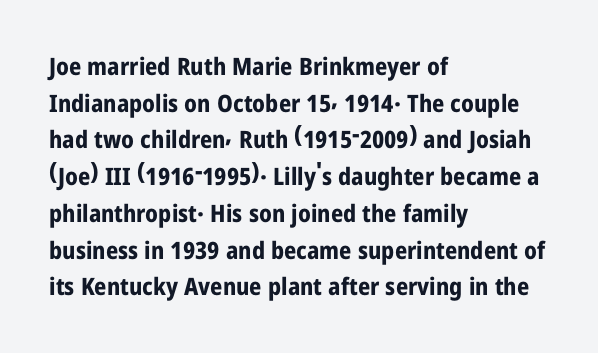
{"italic": "no", "bold": "yes", "underline": "no", "align": "left", "line_spacing": "normal", "line_spacing_ratio": 1.53, "letter_spacing": "normal", "letter_spacing_em": 0.0, "glyph_px": 24}
